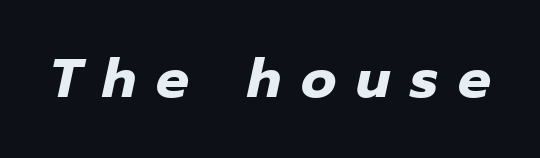
{"italic": "yes", "lean": "right", "slant_degrees": 12, "bold": "yes", "weight": "heavy", "width": "normal", "stroke_contrast": "low", "x_height": "medium", "monospaced": "no", "underline": "no", "letter_spacing": "wide", "letter_spacing_em": 0.36, "glyph_px": 55}
